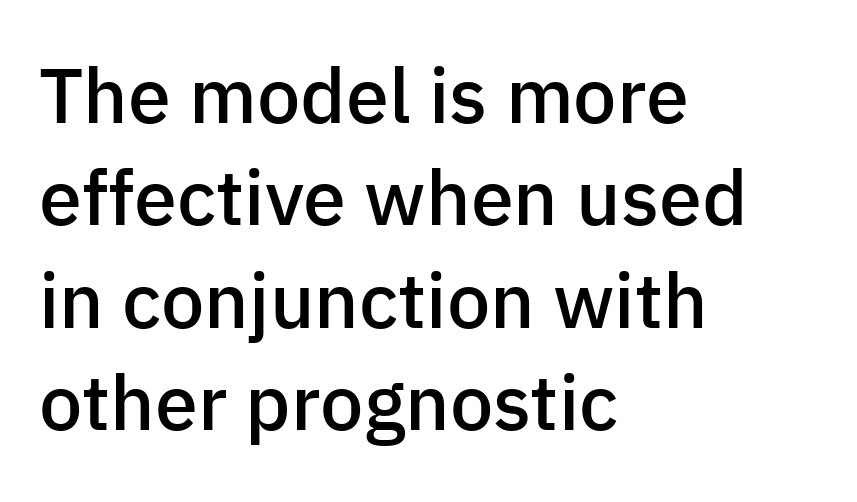
{"serif": "no", "italic": "no", "bold": "semi", "weight": "semibold", "width": "normal", "stroke_contrast": "low", "x_height": "medium", "monospaced": "no", "underline": "no", "align": "left", "line_spacing": "normal", "line_spacing_ratio": 1.33, "letter_spacing": "normal", "letter_spacing_em": 0.0, "glyph_px": 77}
